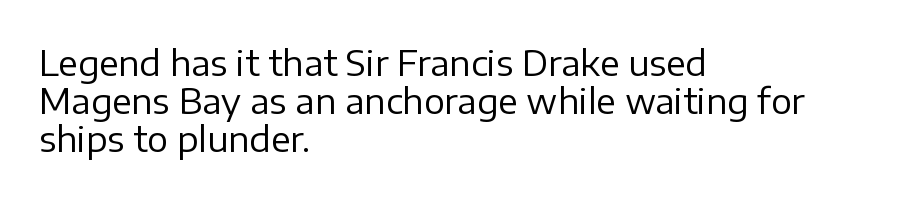
{"serif": "no", "italic": "no", "bold": "no", "weight": "regular", "width": "normal", "stroke_contrast": "low", "x_height": "medium", "monospaced": "no", "underline": "no", "align": "left", "line_spacing": "tight", "line_spacing_ratio": 1.09, "letter_spacing": "normal", "letter_spacing_em": 0.0, "glyph_px": 35}
